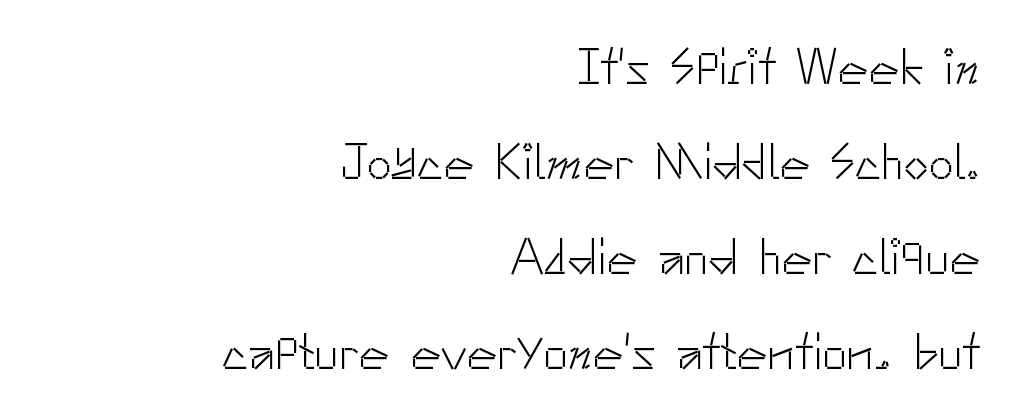
Weight: in the light-to-regular range. No italicization has been applied; the sample stays upright. The area under the type is left untouched. Nope, no serifs anywhere on these letters.
